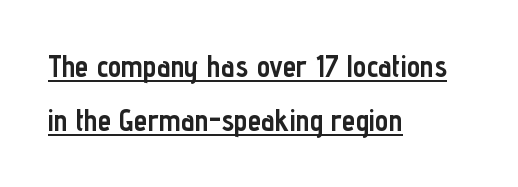
Style check: upright. Honestly, the underline is the first thing you notice here. These lines are composed in type without serifs. As a designer I'd log this as weight 700, bold. Note the varied advance widths — an 'i' is clearly narrower than an 'm'. These lines are set flush left with a ragged right edge.
